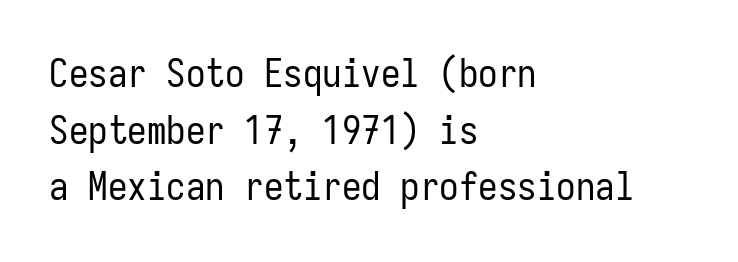
{"serif": "no", "italic": "no", "bold": "no", "weight": "regular", "width": "condensed", "stroke_contrast": "low", "x_height": "medium", "monospaced": "yes", "underline": "no", "align": "left", "line_spacing": "normal", "line_spacing_ratio": 1.45, "letter_spacing": "normal", "letter_spacing_em": 0.0, "glyph_px": 39}
